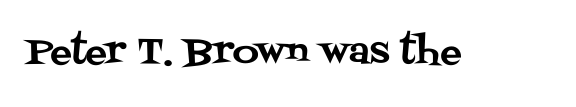
This sample has the flowing, uneven cadence of proportional lettering. The letterforms sit shoulder to shoulder at normal distance. Anything drawn beneath the words? Only blank space. This sample uses an upright cut, with every glyph sitting square on the baseline. This sample uses a serif face.
